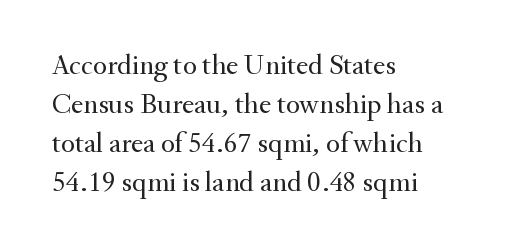
The image shows 29 px regular-weight serif type, upright; set left-aligned, normal line spacing (1.35x), normal letter spacing, not underlined; medium stroke contrast and a small x-height.
